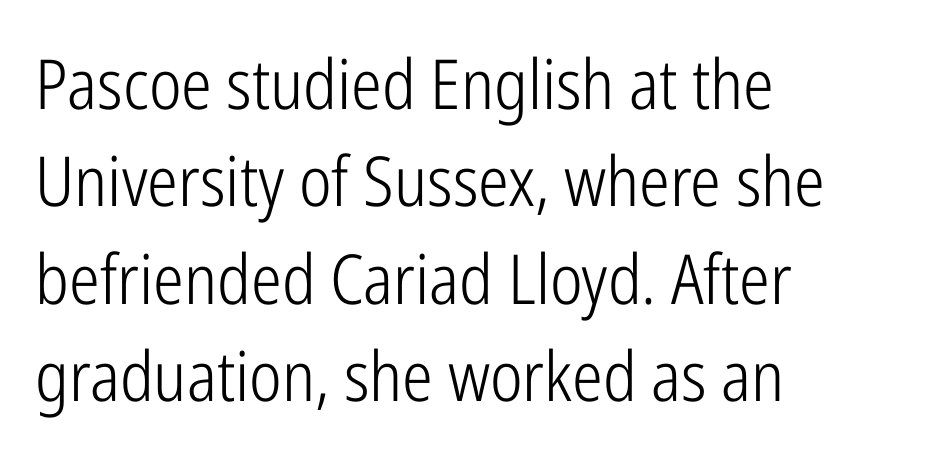
Q: Is the text bold? A: No.
Q: Is the text italic (slanted)? A: No, it is upright.
Q: Is the typeface a serif or a sans-serif typeface? A: Sans-serif.
Q: Is the text underlined? A: No.
Q: How is the paragraph aligned? A: Left-aligned.
Q: Is the spacing between letters normal or unusually wide? A: Normal.
Q: Is the spacing between lines tight, normal or loose? A: Normal.
Q: Width (condensed, normal, or wide)? A: Condensed.
Q: Stroke contrast? A: Low.
Q: x-height? A: Medium.
Q: Monospaced? A: No.
